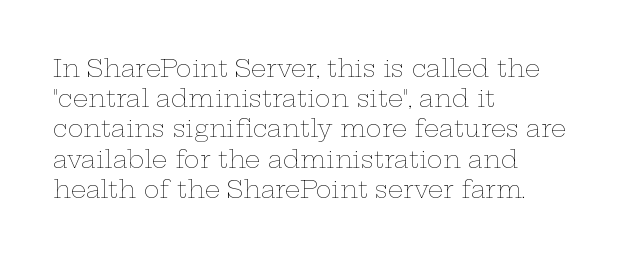
The weight would be labelled regular, book, light, or lighter still. Every stem runs plumb, perpendicular to the baseline. Descender tails drop into unmarked territory. One glance says typical: line gaps are just what's usual.
